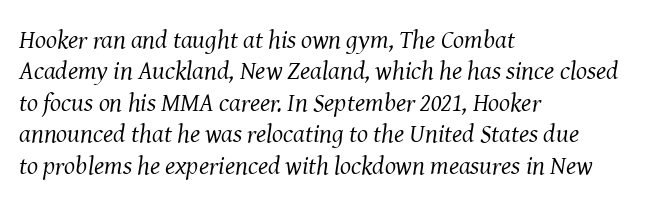
Q: Is the text bold? A: No.
Q: Is the text italic (slanted)? A: Yes, it leans right by about 8 degrees.
Q: Is the text underlined? A: No.
Q: How is the paragraph aligned? A: Left-aligned.
Q: Is the spacing between letters normal or unusually wide? A: Normal.
